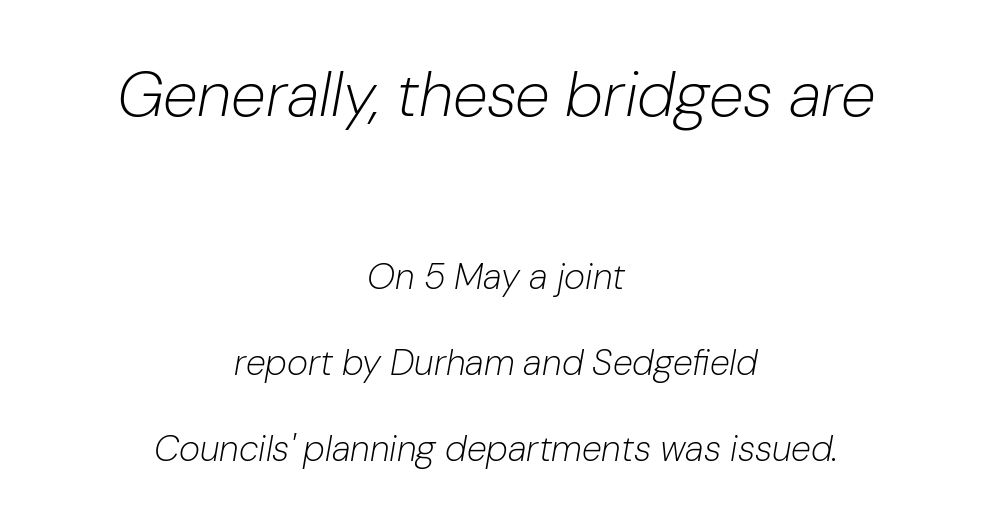
A typesetter would call this proportional, since set widths differ per character. Just letters on the line, the space beneath them empty. The designer dialed line spacing up above the default. The lettering tilts uniformly, giving the passage an italic look. Teacher's note: observe the equal gaps on both sides — that is centered alignment.
